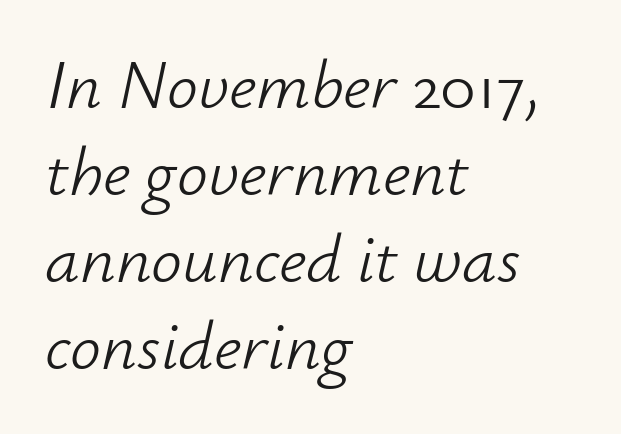
Weight: not bold — regular or lighter. Does the leading feel generous? No, just average. Here the designer chose a conventional face with non-uniform glyph widths. Between one letter and the next there's only the usual sliver of space.
